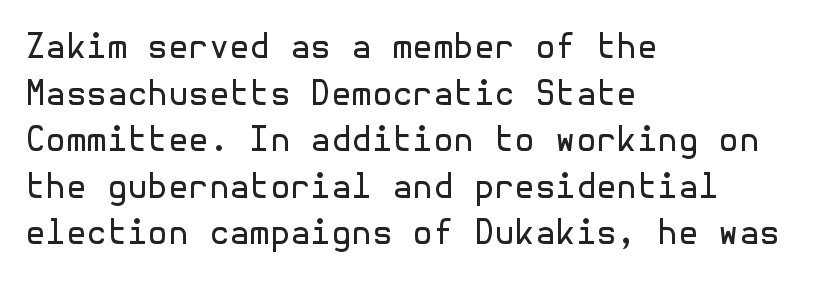
The image shows 33 px regular-weight sans-serif type, upright; set left-aligned, normal line spacing (1.41x), normal letter spacing, not underlined; a medium x-height.
